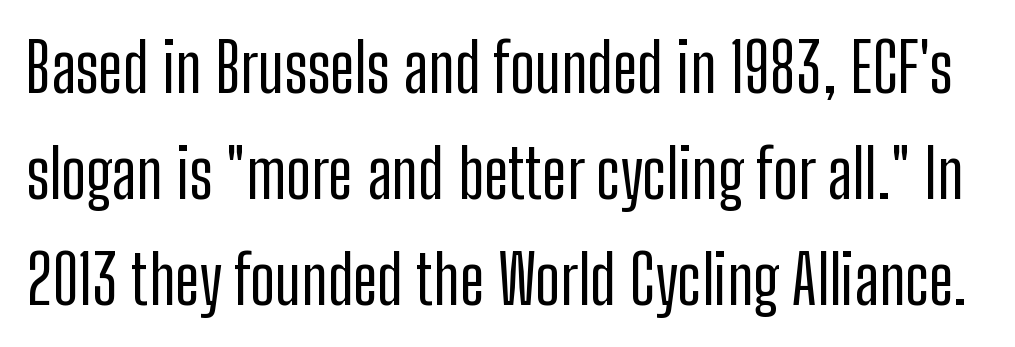
Type style note: lacks serifs. The lines sit at an ordinary, default distance from one another. Spacing verdict: proportional, widths tailored to each character. The tracking reads as untouched default to a designer's eye.
